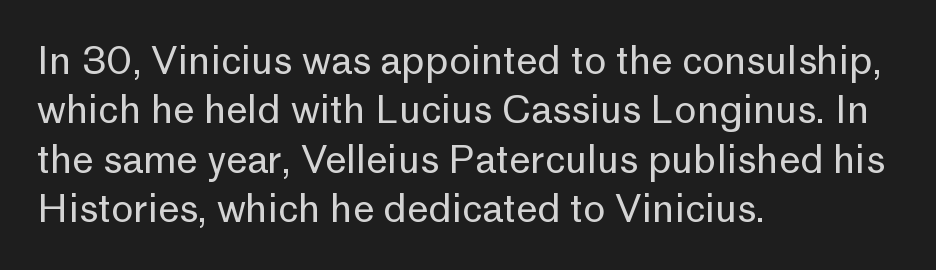
A typesetter would call this zero additional tracking. Does the lettering tilt? It doesn't — this is upright. Vertical spacing — default. Look at the bottom of the vertical strokes: they stop flat, with no serifs.
